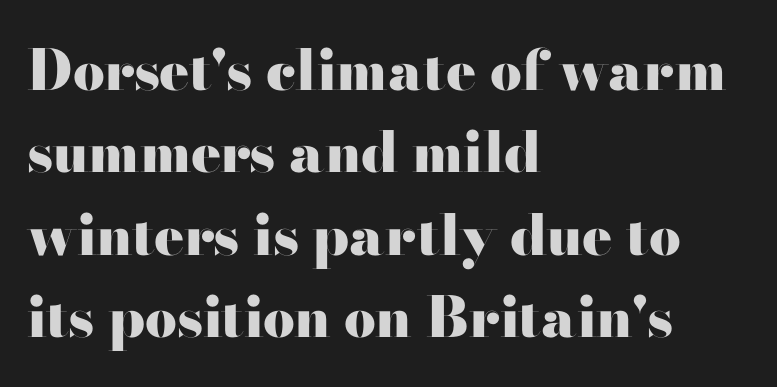
You could not count columns in this text — the font is proportionally spaced. The rendering anchors every line to the left-hand side. The font's upright variant was chosen for this text. In terms of letterspacing, this is plain default setting.
